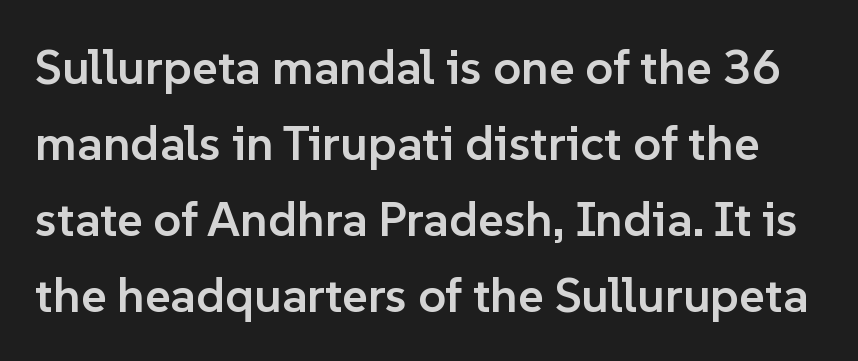
The face used here is proportionally spaced, like ordinary book or web type. Emphasis by weight is partial: semibold. The tracking reads as untouched default to a designer's eye. This is the regular roman posture of the typeface. The zone under the glyphs is completely vacant. Observe the absence of serifs on each vertical stroke in this sample.
